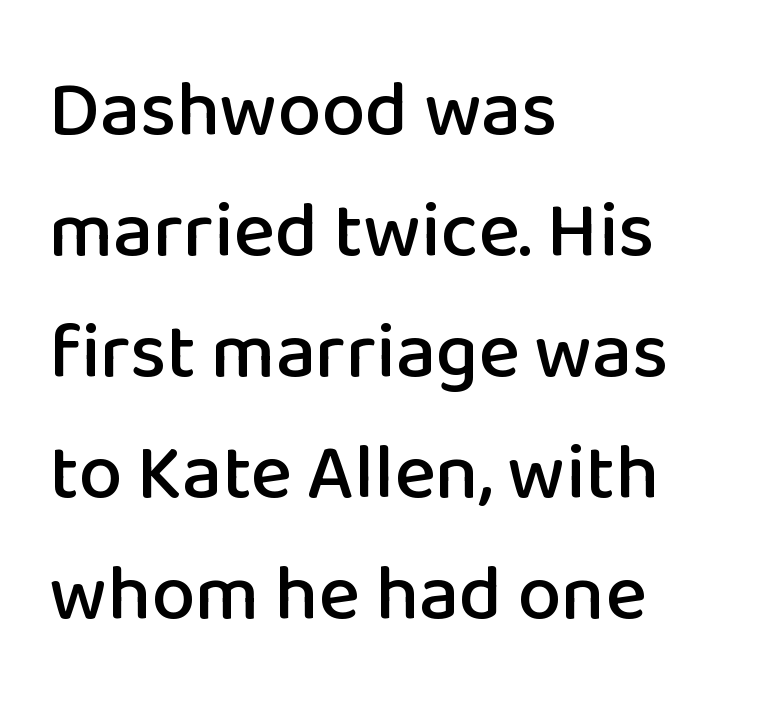
The image shows 78 px sans-serif type, upright; set left-aligned, normal line spacing (1.55x), normal letter spacing, not underlined; low stroke contrast and a medium x-height.
